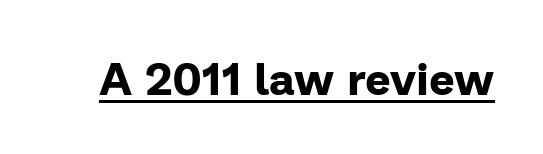
{"serif": "no", "italic": "no", "bold": "yes", "weight": "bold", "width": "normal", "stroke_contrast": "low", "x_height": "medium", "monospaced": "no", "underline": "yes", "letter_spacing": "normal", "letter_spacing_em": 0.0, "glyph_px": 45}
